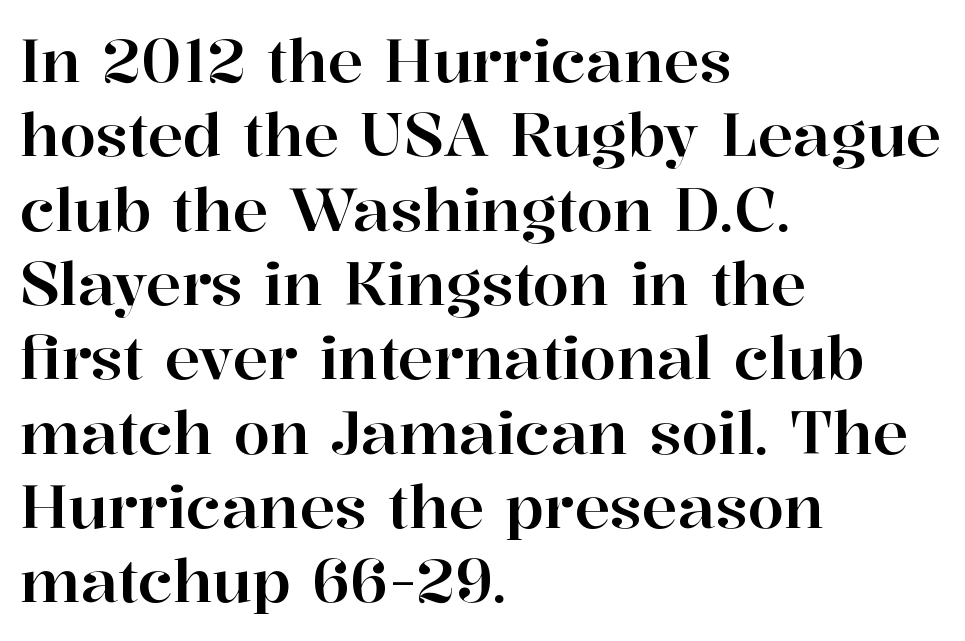
Q: Is the text italic (slanted)? A: No, it is upright.
Q: Is the typeface a serif or a sans-serif typeface? A: Serif.
Q: Is the text underlined? A: No.
Q: How is the paragraph aligned? A: Left-aligned.
Q: Is the spacing between letters normal or unusually wide? A: Normal.
Q: Is the spacing between lines tight, normal or loose? A: Normal.
Q: Width (condensed, normal, or wide)? A: Normal.
Q: Stroke contrast? A: High.
Q: x-height? A: Medium.
Q: Monospaced? A: No.
